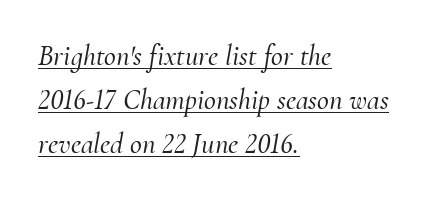
Q: Is the text italic (slanted)? A: Yes, it leans right by about 10 degrees.
Q: Is the typeface a serif or a sans-serif typeface? A: Serif.
Q: Is the text underlined? A: Yes.
Q: How is the paragraph aligned? A: Left-aligned.
Q: Is the spacing between letters normal or unusually wide? A: Normal.
Q: Is the spacing between lines tight, normal or loose? A: Normal.
Q: Width (condensed, normal, or wide)? A: Normal.
Q: Stroke contrast? A: Medium.
Q: x-height? A: Small.
Q: Monospaced? A: No.
